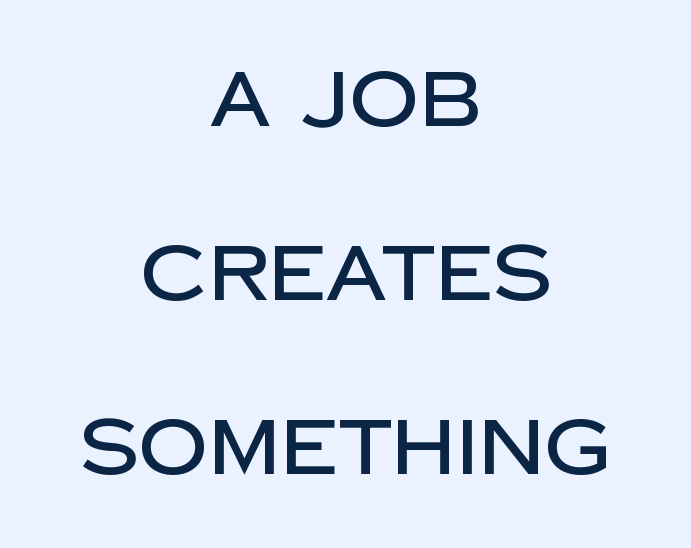
{"serif": "no", "italic": "no", "width": "normal", "stroke_contrast": "low", "x_height": "large", "monospaced": "no", "underline": "no", "align": "center", "line_spacing": "loose", "line_spacing_ratio": 2.26, "letter_spacing": "normal", "letter_spacing_em": 0.0, "glyph_px": 77}
